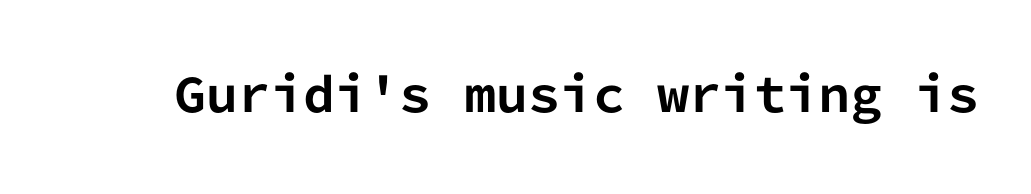
Lines of text with bare space underneath. Every stem runs plumb, perpendicular to the baseline. The face used here has the dense, thick strokes of a bold. Examine the stroke ends and you'll find no serifs.
